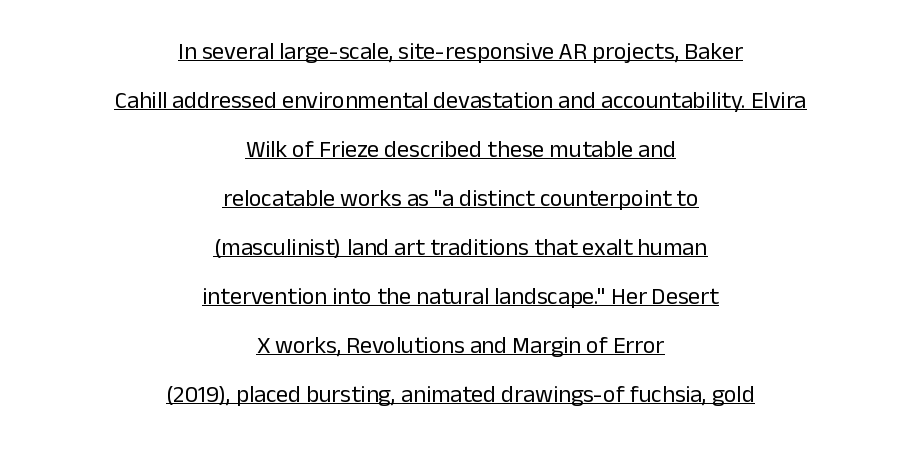
Nothing heavy about these letters — not bold at all. If you folded the block vertically in half, each line would mirror itself in length. Regarding leading, the lines here are spaced well apart. The type sits square on the baseline with zero lean. Short note: letters normally spaced. A baseline rule has been typeset under these characters.
